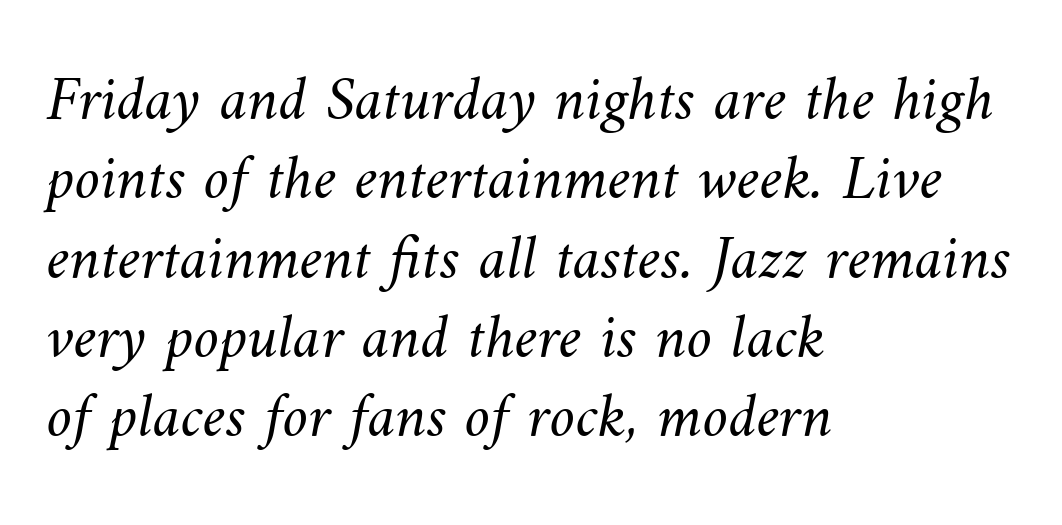
The paragraph shown leans on its left margin. The strokes carry an ordinary text weight at most. Words float on clear page, feet unadorned. What stands out about the letter spacing? Nothing — it is the standard amount.
